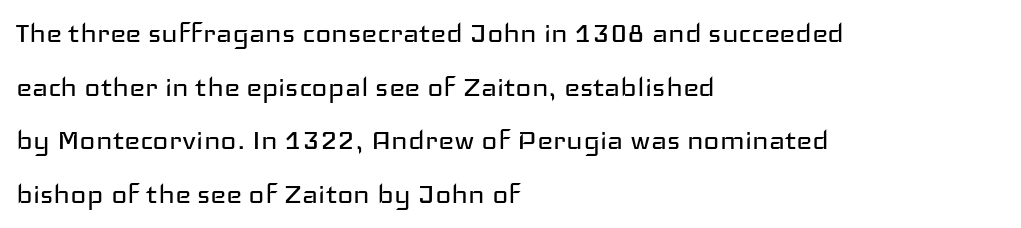
Q: Is the text bold? A: No.
Q: Is the text italic (slanted)? A: No, it is upright.
Q: Is the typeface a serif or a sans-serif typeface? A: Sans-serif.
Q: Is the text underlined? A: No.
Q: How is the paragraph aligned? A: Left-aligned.
Q: Is the spacing between letters normal or unusually wide? A: Normal.
Q: Is the spacing between lines tight, normal or loose? A: Normal.
Q: Width (condensed, normal, or wide)? A: Wide.
Q: Stroke contrast? A: Low.
Q: x-height? A: Medium.
Q: Monospaced? A: No.
